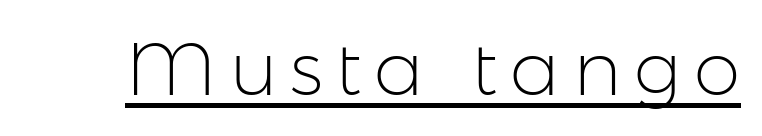
Examine the stroke ends and you'll find no serifs. Stems here are at most as thick as an everyday book face. In terms of posture, this sample is upright. Emphasis is given by a line drawn under the lettering. Each letter keeps its own natural width here, so spacing adapts to shape.
